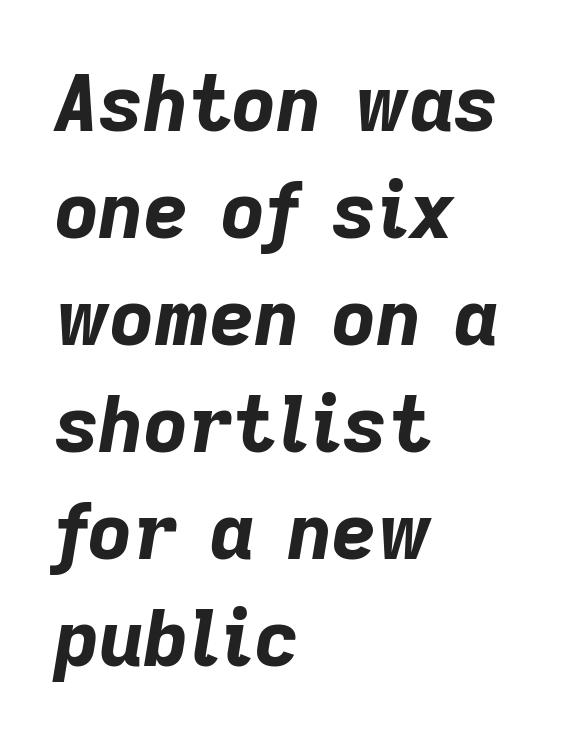
The image shows 77 px bold type, italic (leaning right); set left-aligned, normal line spacing (1.39x), normal letter spacing, not underlined; low stroke contrast and a medium x-height.
